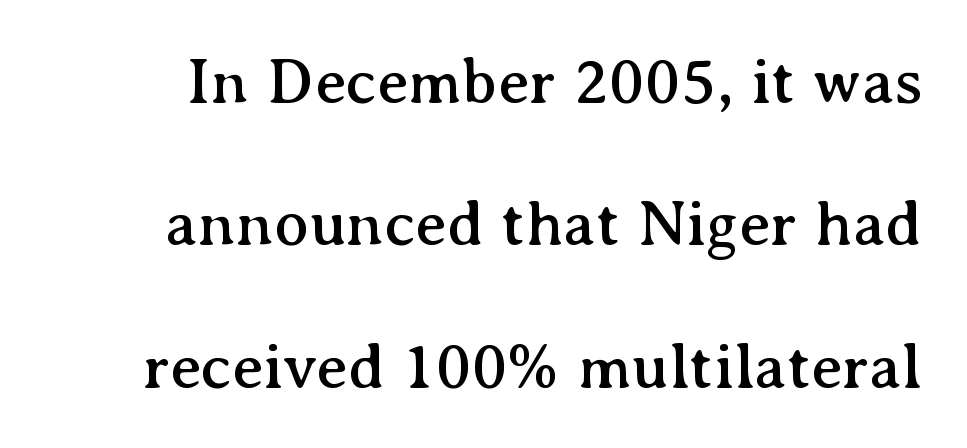
Q: Is the text italic (slanted)? A: No, it is upright.
Q: Is the typeface a serif or a sans-serif typeface? A: Serif.
Q: Is the text underlined? A: No.
Q: Is the spacing between letters normal or unusually wide? A: Normal.
Q: Is the spacing between lines tight, normal or loose? A: Loose.
Q: Width (condensed, normal, or wide)? A: Normal.
Q: Stroke contrast? A: Medium.
Q: x-height? A: Medium.
Q: Monospaced? A: No.
